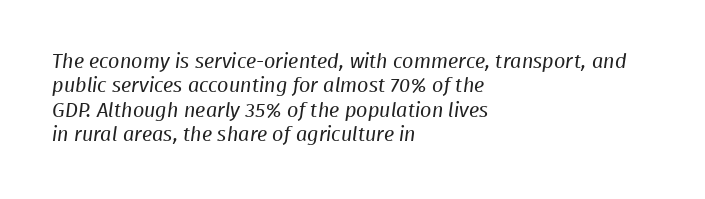
{"bold": "no", "underline": "no", "align": "left", "line_spacing_ratio": 1.22, "letter_spacing": "normal", "letter_spacing_em": 0.0, "glyph_px": 20}
